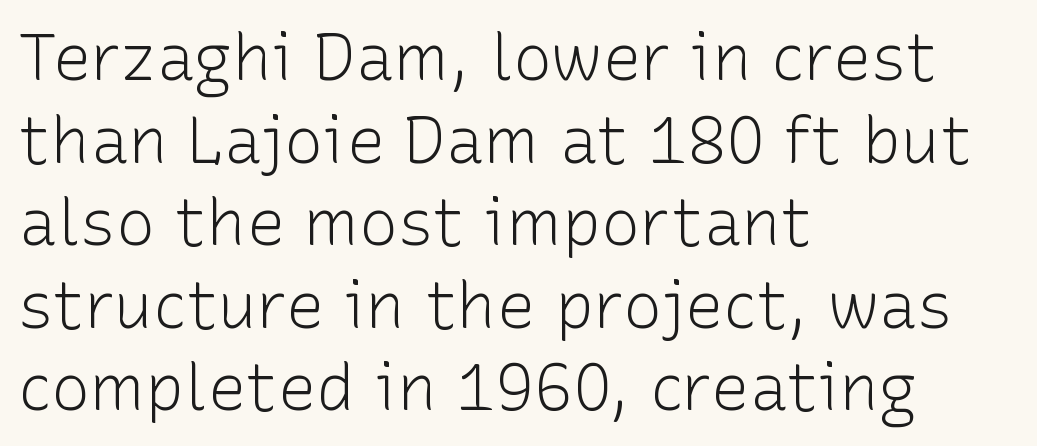
{"serif": "no", "italic": "no", "bold": "no", "weight": "light", "width": "normal", "stroke_contrast": "low", "x_height": "medium", "monospaced": "no", "underline": "no", "align": "left", "line_spacing": "normal", "line_spacing_ratio": 1.27, "letter_spacing": "normal", "letter_spacing_em": 0.0, "glyph_px": 65}
